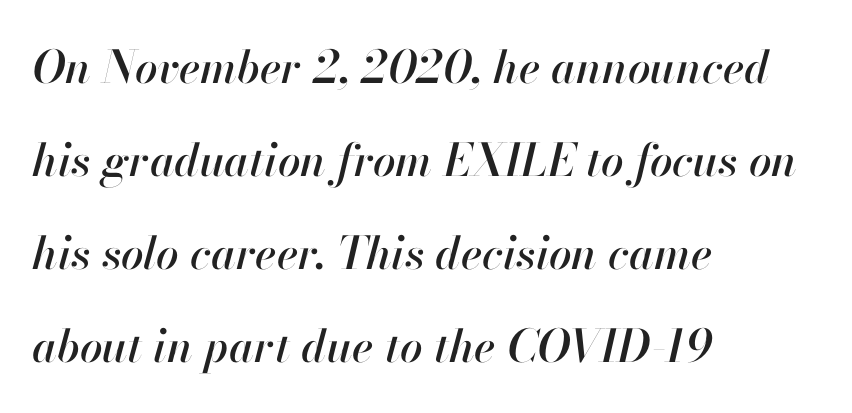
Visually the block forms a straight wall on the left and a jagged coastline on the right. The axis of the letterforms is tilted away from vertical. Students, observe: this is what heavily led, spacious text looks like. Note the varied advance widths — an 'i' is clearly narrower than an 'm'.
